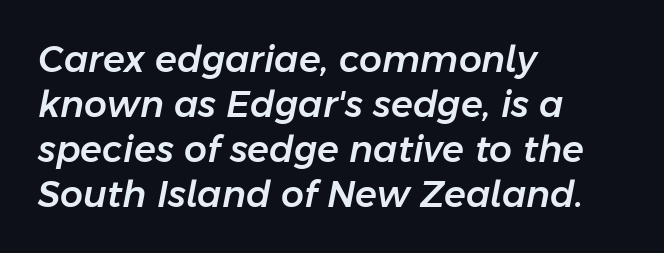
{"italic": "yes", "lean": "right", "slant_degrees": 11, "width": "normal", "stroke_contrast": "low", "x_height": "medium", "monospaced": "no", "underline": "no", "align": "left", "line_spacing": "normal", "line_spacing_ratio": 1.25, "letter_spacing": "normal", "letter_spacing_em": 0.0, "glyph_px": 36}
